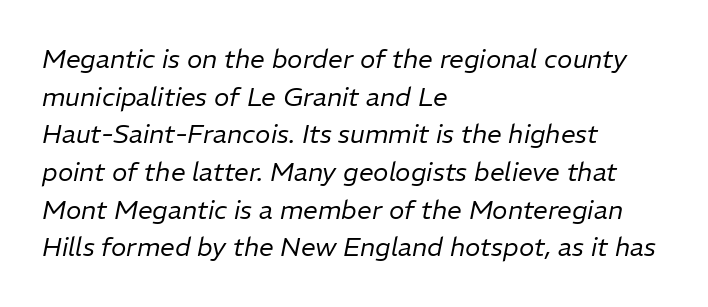
Q: Is the text bold? A: No.
Q: Is the text italic (slanted)? A: Yes, it leans right by about 11 degrees.
Q: Is the text underlined? A: No.
Q: How is the paragraph aligned? A: Left-aligned.
Q: Is the spacing between letters normal or unusually wide? A: Normal.
Q: Is the spacing between lines tight, normal or loose? A: Normal.
